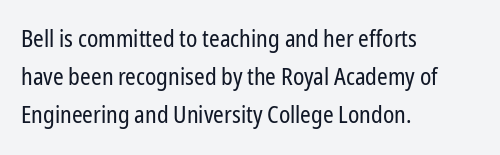
Is there much room between lines? A standard amount, neither cramped nor airy. A roman cut, with each character standing at attention. How are the letters spaced? Ordinarily, with no added tracking. This rendering features lettering with no underline. The paragraph shown leans on its left margin. The weight tops out at a normal text grade.
